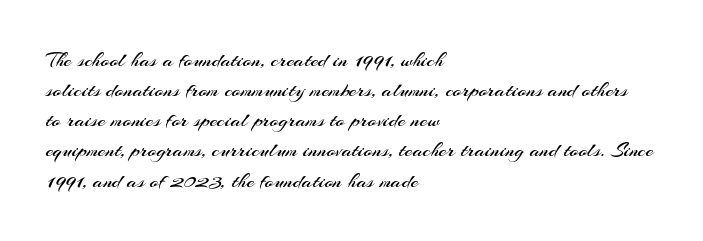
{"bold": "no", "underline": "no", "align": "left", "line_spacing": "normal", "line_spacing_ratio": 1.37, "letter_spacing": "normal", "letter_spacing_em": 0.0, "glyph_px": 22}
